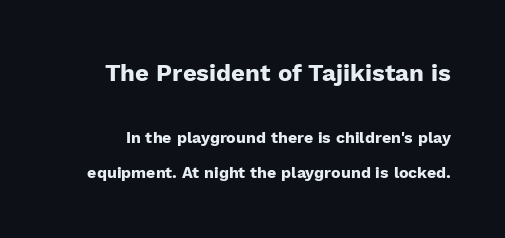
The image shows 24 px bold type, upright; set loose line spacing (2.17x), normal letter spacing, not underlined; the first (top) block is 1.5x larger.
